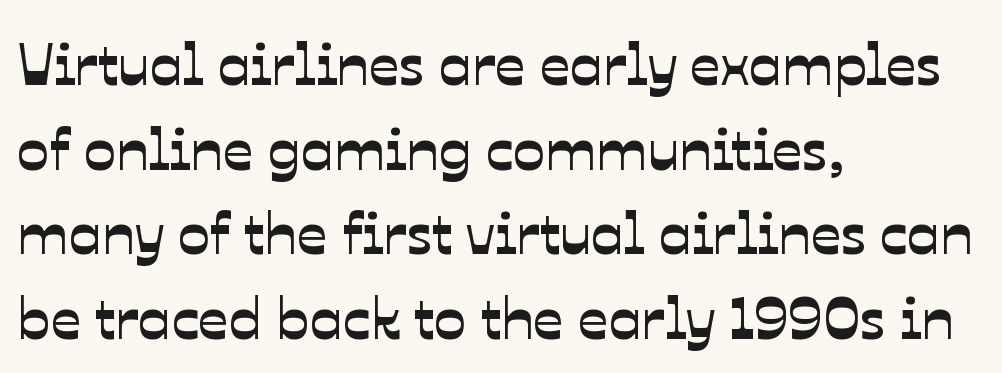
Q: Is the typeface a serif or a sans-serif typeface? A: Sans-serif.
Q: Is the text underlined? A: No.
Q: How is the paragraph aligned? A: Left-aligned.
Q: Is the spacing between letters normal or unusually wide? A: Normal.
Q: Is the spacing between lines tight, normal or loose? A: Normal.
Q: Width (condensed, normal, or wide)? A: Normal.
Q: Stroke contrast? A: Low.
Q: x-height? A: Medium.
Q: Monospaced? A: No.
